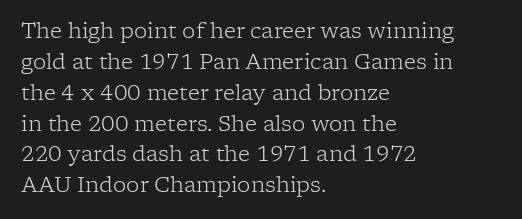
If you drew a line through each stem, it would be perfectly vertical. Leftover space on each line is placed entirely after the last word. The vertical gap from one line to the next is medium. The specimen omits any rule beneath the text block's lines.
